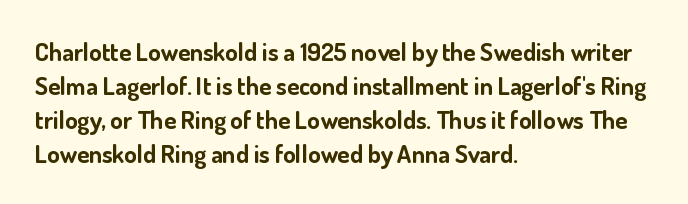
Q: Is the text bold? A: Yes.
Q: Is the text italic (slanted)? A: No, it is upright.
Q: Is the text underlined? A: No.
Q: How is the paragraph aligned? A: Left-aligned.
Q: Is the spacing between letters normal or unusually wide? A: Normal.
Q: Is the spacing between lines tight, normal or loose? A: Normal.
